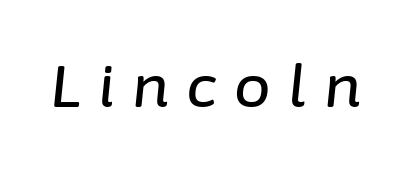
The image shows 58 px text type, italic (leaning right); set unusually wide letter spacing (+0.3 em), not underlined; low stroke contrast and a medium x-height.
